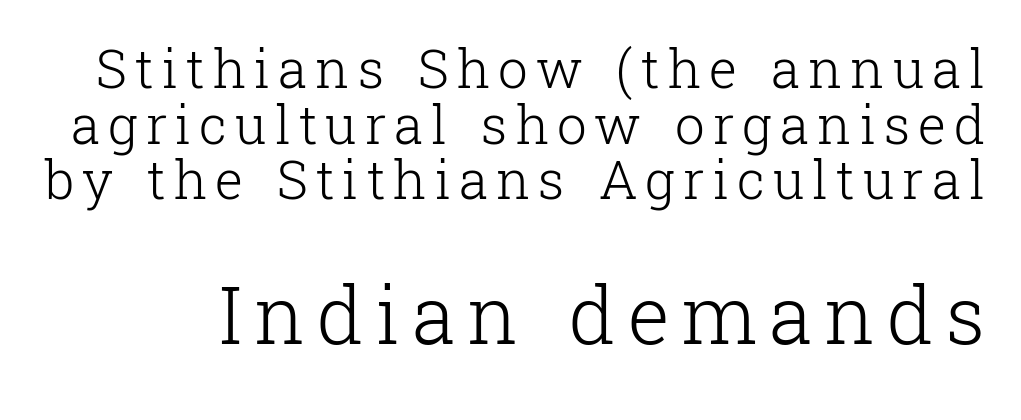
The image shows 79 px light serif type, upright; set tight line spacing (1.05x), not underlined; the second (bottom) block is 1.49x larger; low stroke contrast and a medium x-height.
